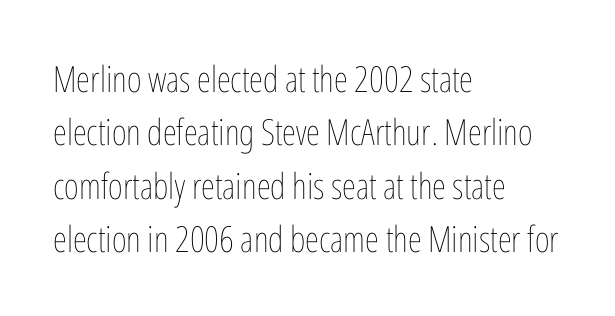
Q: Is the text bold? A: No.
Q: Is the text italic (slanted)? A: No, it is upright.
Q: Is the text underlined? A: No.
Q: How is the paragraph aligned? A: Left-aligned.
Q: Is the spacing between letters normal or unusually wide? A: Normal.
Q: Is the spacing between lines tight, normal or loose? A: Normal.
Q: Width (condensed, normal, or wide)? A: Condensed.
Q: Stroke contrast? A: Low.
Q: x-height? A: Medium.
Q: Monospaced? A: No.
